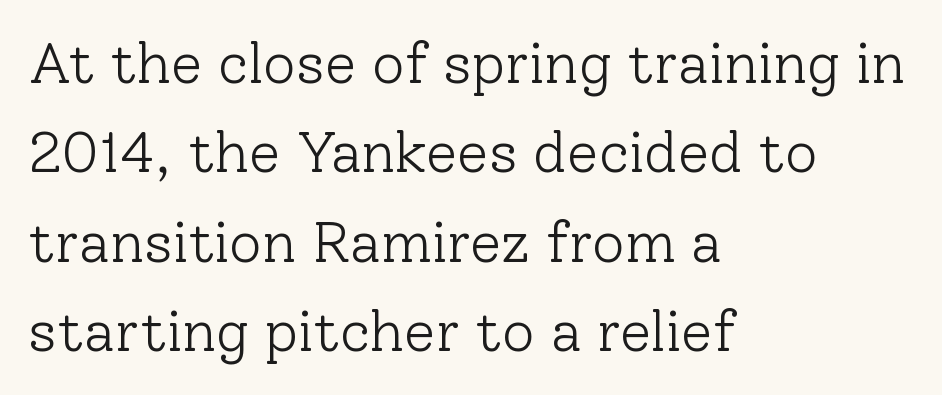
{"serif": "yes", "italic": "no", "bold": "no", "weight": "light", "width": "normal", "stroke_contrast": "low", "x_height": "medium", "monospaced": "no", "underline": "no", "align": "left", "line_spacing": "normal", "line_spacing_ratio": 1.57, "letter_spacing": "normal", "letter_spacing_em": 0.0, "glyph_px": 57}
